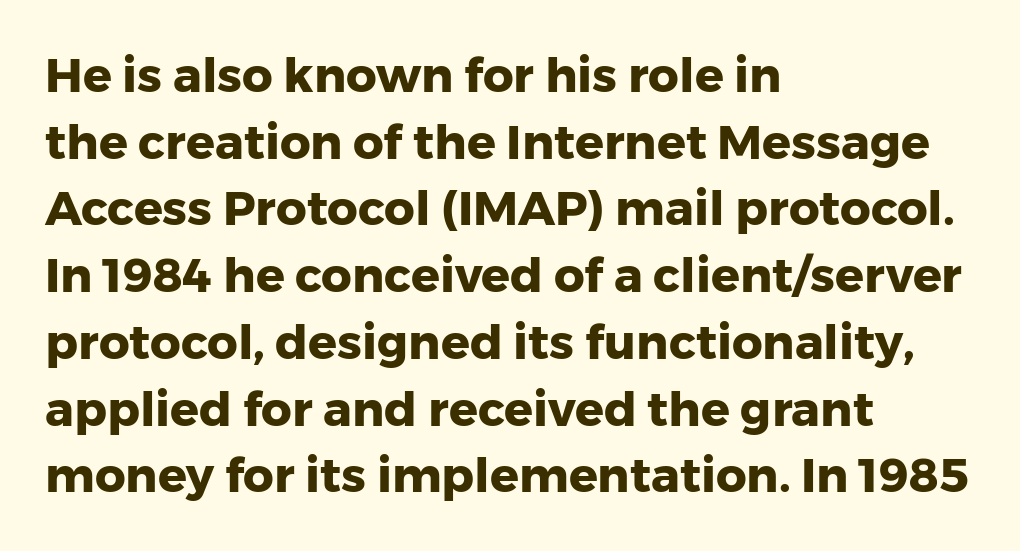
Q: Is the text bold? A: Yes.
Q: Is the text italic (slanted)? A: No, it is upright.
Q: Is the typeface a serif or a sans-serif typeface? A: Sans-serif.
Q: Is the text underlined? A: No.
Q: How is the paragraph aligned? A: Left-aligned.
Q: Is the spacing between letters normal or unusually wide? A: Normal.
Q: Is the spacing between lines tight, normal or loose? A: Normal.
Q: Width (condensed, normal, or wide)? A: Normal.
Q: Stroke contrast? A: Low.
Q: x-height? A: Medium.
Q: Monospaced? A: No.
